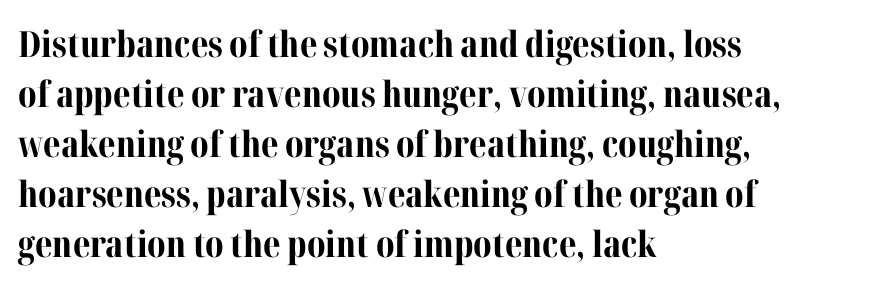
{"serif": "yes", "italic": "no", "bold": "yes", "weight": "bold", "width": "normal", "stroke_contrast": "medium", "x_height": "medium", "monospaced": "no", "underline": "no", "align": "left", "line_spacing": "normal", "line_spacing_ratio": 1.39, "letter_spacing": "normal", "letter_spacing_em": 0.0, "glyph_px": 36}
